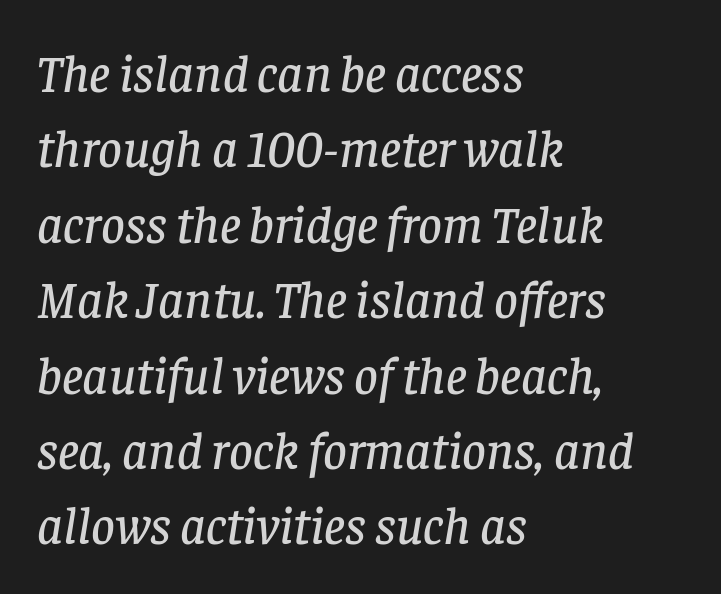
Q: Is the text italic (slanted)? A: Yes, it leans right by about 8 degrees.
Q: Is the typeface a serif or a sans-serif typeface? A: Serif.
Q: Is the text underlined? A: No.
Q: How is the paragraph aligned? A: Left-aligned.
Q: Is the spacing between letters normal or unusually wide? A: Normal.
Q: Is the spacing between lines tight, normal or loose? A: Normal.
Q: Width (condensed, normal, or wide)? A: Normal.
Q: Stroke contrast? A: Low.
Q: x-height? A: Large.
Q: Monospaced? A: No.
